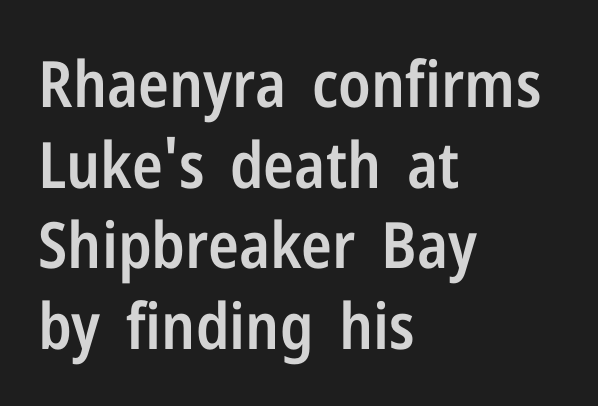
Q: Is the text bold? A: Semi-bold.
Q: Is the text italic (slanted)? A: No, it is upright.
Q: Is the typeface a serif or a sans-serif typeface? A: Sans-serif.
Q: Is the text underlined? A: No.
Q: How is the paragraph aligned? A: Left-aligned.
Q: Is the spacing between letters normal or unusually wide? A: Normal.
Q: Is the spacing between lines tight, normal or loose? A: Normal.
Q: Width (condensed, normal, or wide)? A: Condensed.
Q: Stroke contrast? A: Low.
Q: x-height? A: Medium.
Q: Monospaced? A: No.
